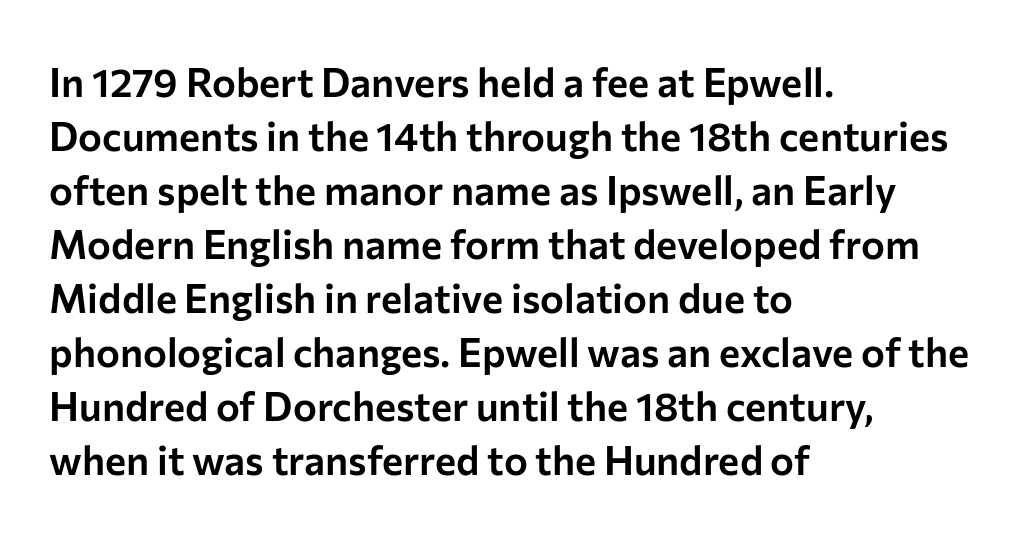
The rendering uses a moderate line-height, typical for paragraphs. Nobody touched the tracking dial on this one. These lines are rendered in a variable-pitch font. Unlike italic type, these characters show no tilt at all. Horizontally, the lines are justified to the leading edge only. Stroke terminals: plain, sans-serif.
